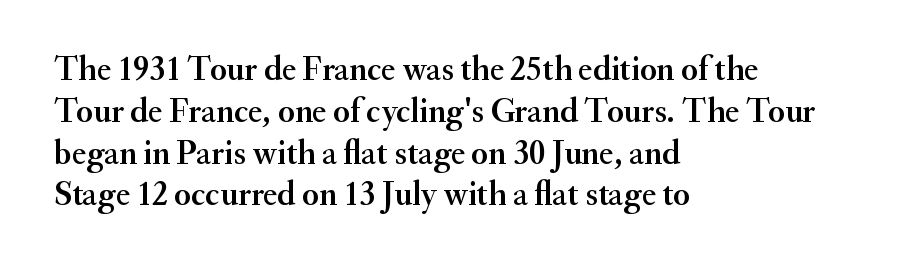
Q: Is the text italic (slanted)? A: No, it is upright.
Q: Is the typeface a serif or a sans-serif typeface? A: Serif.
Q: Is the text underlined? A: No.
Q: How is the paragraph aligned? A: Left-aligned.
Q: Is the spacing between letters normal or unusually wide? A: Normal.
Q: Width (condensed, normal, or wide)? A: Normal.
Q: Stroke contrast? A: Medium.
Q: x-height? A: Small.
Q: Monospaced? A: No.
